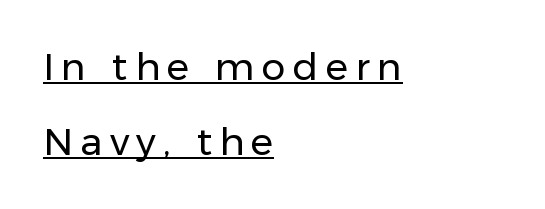
The letters advance in unequal steps, a hallmark of proportional type. The letters stand straight up with perfectly vertical stems. No heavy texture on the line: the type isn't bold. Every word sits above its own underline. This sample trades compactness for vertical openness between lines. These lines stack with their left ends in a neat column.
